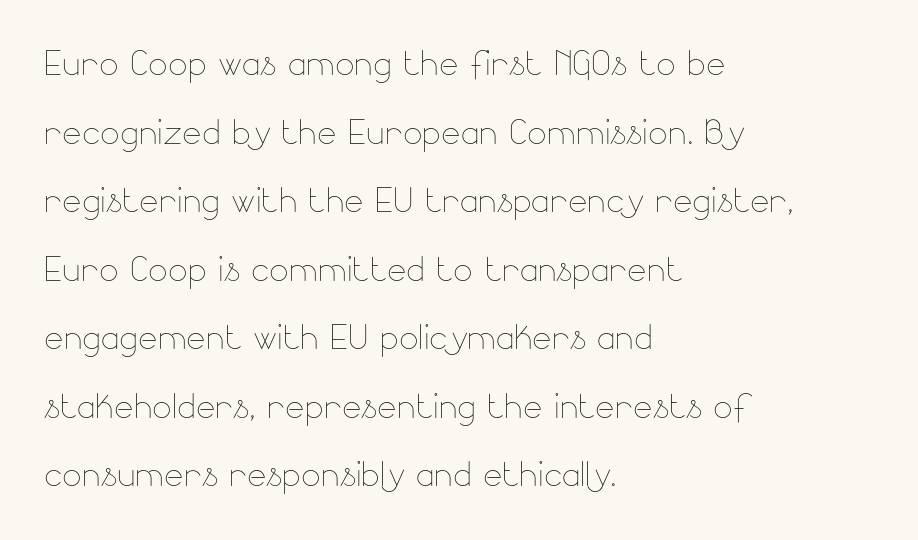
{"italic": "no", "bold": "no", "weight": "thin", "width": "normal", "stroke_contrast": "low", "x_height": "small", "monospaced": "no", "underline": "no", "align": "left", "line_spacing": "normal", "line_spacing_ratio": 1.49, "letter_spacing": "normal", "letter_spacing_em": 0.0, "glyph_px": 46}
